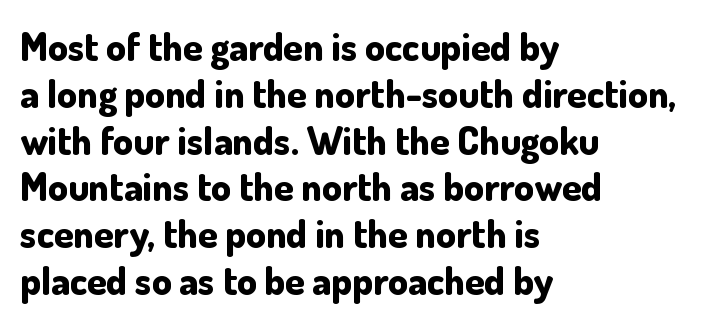
Horizontally, the lines are justified to the leading edge only. Character widths vary here, with narrow letters taking less room than wide ones. The letters are bold, with thick, heavy strokes. Quick note: not italic, upright. Inter-character spacing is left at the font's built-in metrics.
